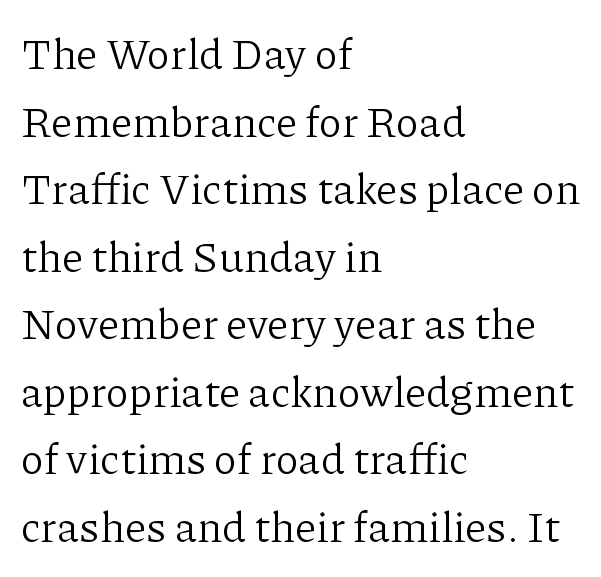
This rendering leaves character spacing at its baseline value. Note the varied advance widths — an 'i' is clearly narrower than an 'm'. A roman cut, with each character standing at attention. Serifs: yes, visible at the terminals of the letterforms. Leading: standard.
